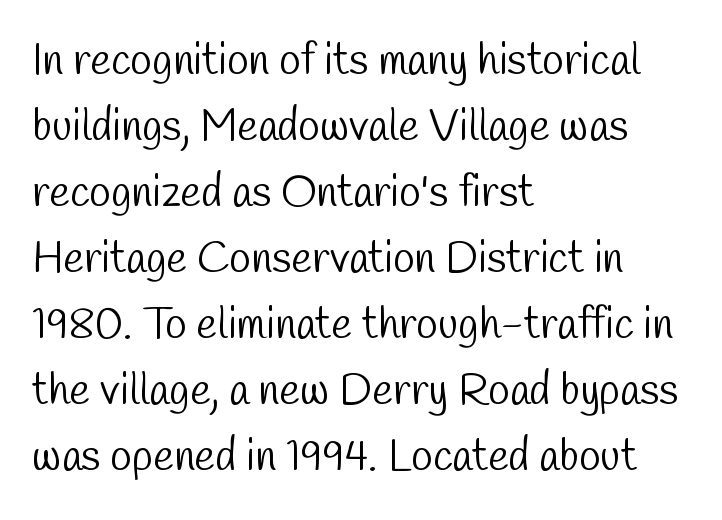
Q: Is the text bold? A: No.
Q: Is the typeface a serif or a sans-serif typeface? A: Sans-serif.
Q: Is the text underlined? A: No.
Q: How is the paragraph aligned? A: Left-aligned.
Q: Is the spacing between letters normal or unusually wide? A: Normal.
Q: Is the spacing between lines tight, normal or loose? A: Normal.
Q: Width (condensed, normal, or wide)? A: Condensed.
Q: Stroke contrast? A: Low.
Q: x-height? A: Medium.
Q: Monospaced? A: No.
